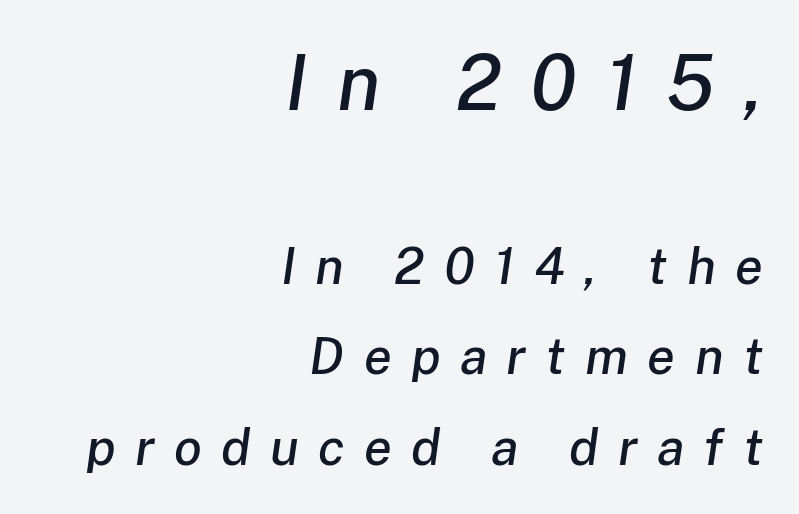
Q: Is the text italic (slanted)? A: Yes, it leans right by about 8 degrees.
Q: Is the text underlined? A: No.
Q: How is the paragraph aligned? A: Right-aligned.
Q: Is the spacing between letters normal or unusually wide? A: Unusually wide.
Q: Which block of text is set in a larger size, the first (top) or the second (bottom)? A: The first (top) one.
Q: Width (condensed, normal, or wide)? A: Normal.
Q: Stroke contrast? A: Low.
Q: x-height? A: Medium.
Q: Monospaced? A: No.
